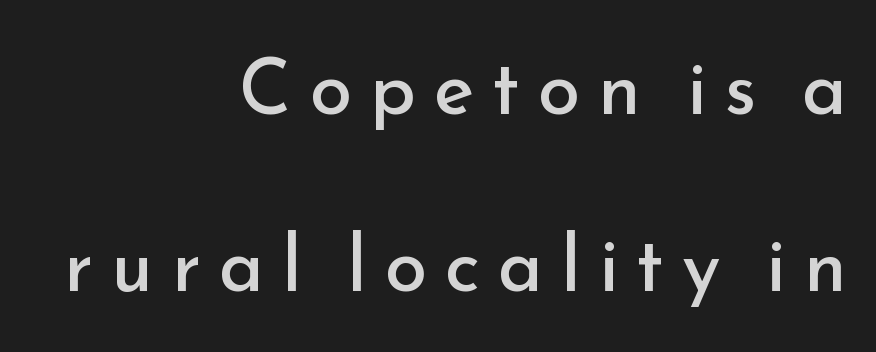
{"serif": "no", "italic": "no", "bold": "no", "weight": "regular", "width": "normal", "stroke_contrast": "low", "x_height": "small", "monospaced": "no", "underline": "no", "align": "right", "line_spacing": "loose", "line_spacing_ratio": 2.3, "letter_spacing": "wide", "letter_spacing_em": 0.23, "glyph_px": 77}
